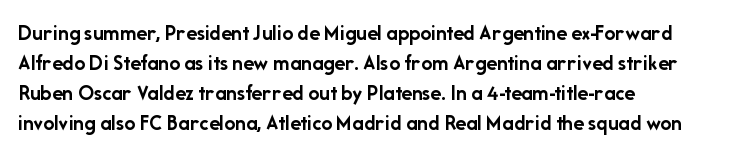
Italic: no, the glyphs are upright roman. Standard letterfit; no display-style spreading of the glyphs. Glance below the letters and you will spot only blank space. Its strokes are broad and dark, the hallmark of bold type.
